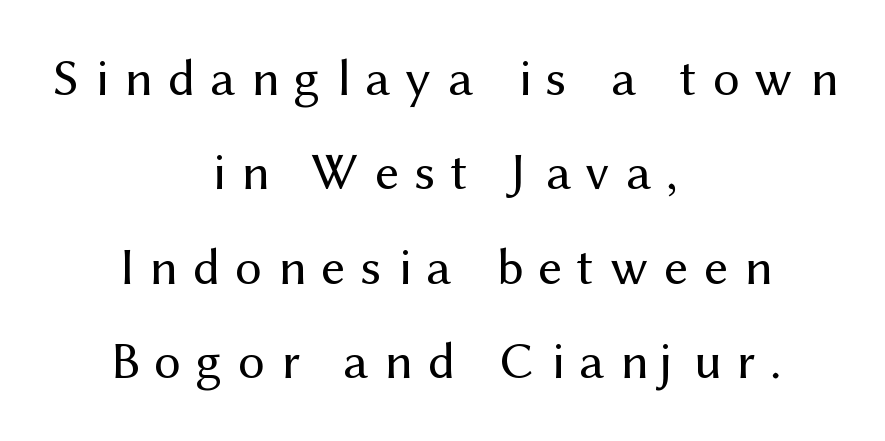
{"serif": "no", "italic": "no", "bold": "no", "weight": "regular", "width": "normal", "stroke_contrast": "medium", "x_height": "medium", "monospaced": "no", "underline": "no", "align": "center", "line_spacing_ratio": 1.78, "letter_spacing": "wide", "letter_spacing_em": 0.29, "glyph_px": 53}
